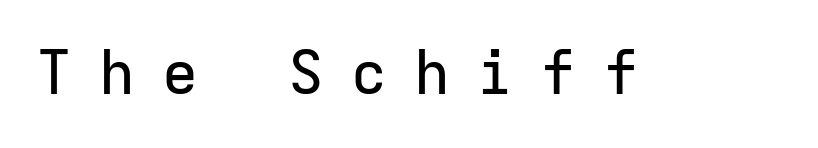
{"serif": "no", "italic": "no", "width": "normal", "stroke_contrast": "low", "x_height": "medium", "monospaced": "yes", "underline": "no", "letter_spacing": "wide", "letter_spacing_em": 0.45, "glyph_px": 60}
